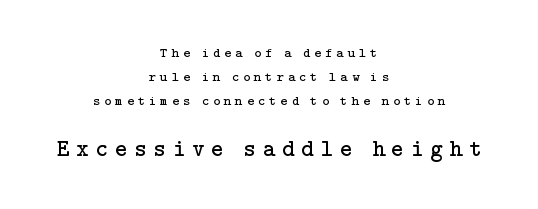
{"italic": "no", "bold": "no", "underline": "no", "align": "center", "line_spacing_ratio": 1.73, "letter_spacing": "wide", "letter_spacing_em": 0.28, "larger_block": "second", "size_ratio": 1.71, "glyph_px": 24}
